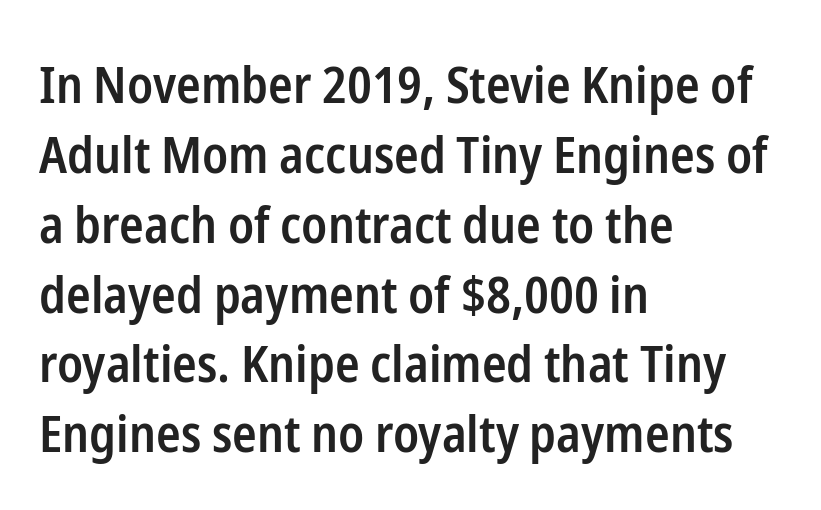
Q: Is the text bold? A: Semi-bold.
Q: Is the text italic (slanted)? A: No, it is upright.
Q: Is the typeface a serif or a sans-serif typeface? A: Sans-serif.
Q: Is the text underlined? A: No.
Q: How is the paragraph aligned? A: Left-aligned.
Q: Is the spacing between letters normal or unusually wide? A: Normal.
Q: Is the spacing between lines tight, normal or loose? A: Normal.
Q: Width (condensed, normal, or wide)? A: Condensed.
Q: Stroke contrast? A: Low.
Q: x-height? A: Medium.
Q: Monospaced? A: No.
